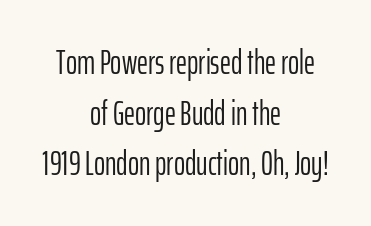
{"serif": "no", "italic": "no", "bold": "no", "weight": "light", "width": "condensed", "stroke_contrast": "low", "x_height": "medium", "monospaced": "no", "underline": "no", "align": "center", "line_spacing": "normal", "line_spacing_ratio": 1.49, "letter_spacing": "normal", "letter_spacing_em": 0.0, "glyph_px": 34}
